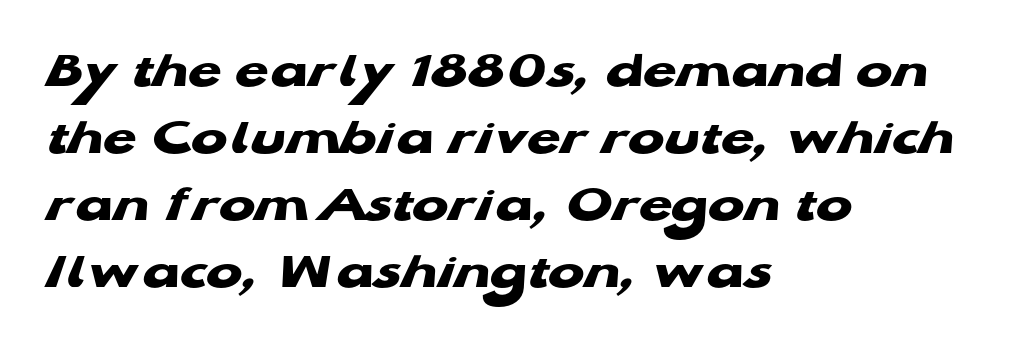
{"serif": "no", "bold": "yes", "weight": "heavy", "width": "wide", "stroke_contrast": "low", "x_height": "medium", "monospaced": "no", "underline": "no", "align": "left", "line_spacing_ratio": 1.24, "letter_spacing": "normal", "letter_spacing_em": 0.0, "glyph_px": 54}
